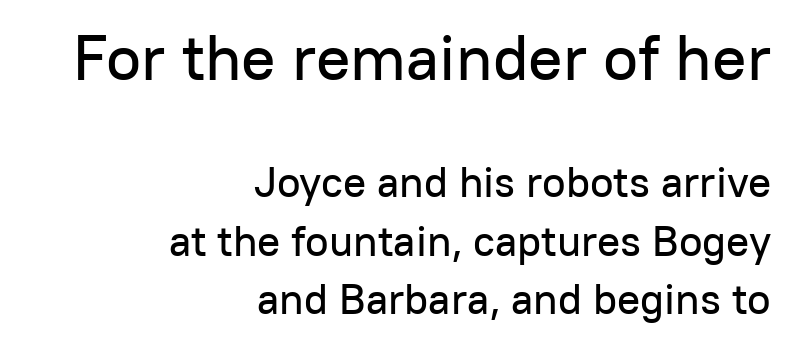
{"serif": "no", "italic": "no", "width": "normal", "stroke_contrast": "low", "x_height": "medium", "monospaced": "no", "underline": "no", "align": "right", "line_spacing": "normal", "line_spacing_ratio": 1.36, "letter_spacing": "normal", "letter_spacing_em": 0.0, "larger_block": "first", "size_ratio": 1.49, "glyph_px": 64}
